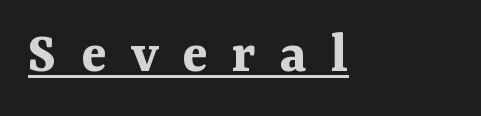
{"serif": "yes", "italic": "no", "bold": "yes", "weight": "bold", "width": "normal", "stroke_contrast": "medium", "x_height": "medium", "monospaced": "no", "underline": "yes", "letter_spacing": "wide", "letter_spacing_em": 0.41, "glyph_px": 59}
